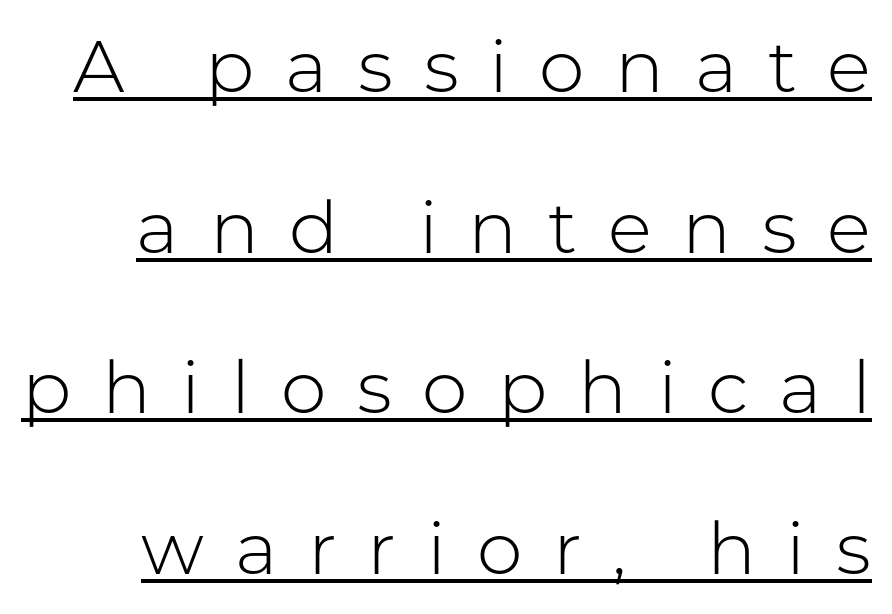
The image shows 73 px light sans-serif type, upright; set loose line spacing (2.2x), unusually wide letter spacing (+0.42 em), underlined; low stroke contrast and a medium x-height.
